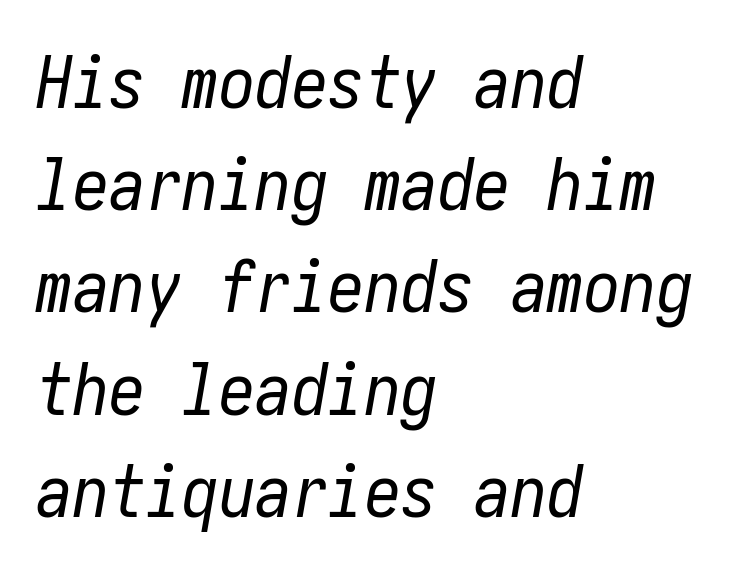
The image shows 73 px regular-weight, condensed type, italic (leaning right); set left-aligned, normal line spacing (1.4x), normal letter spacing, not underlined; low stroke contrast and a medium x-height.
